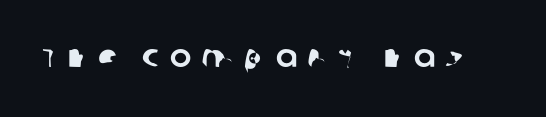
{"serif": "no", "width": "normal", "stroke_contrast": "low", "x_height": "large", "monospaced": "no", "underline": "no", "letter_spacing": "wide", "letter_spacing_em": 0.32, "glyph_px": 32}
